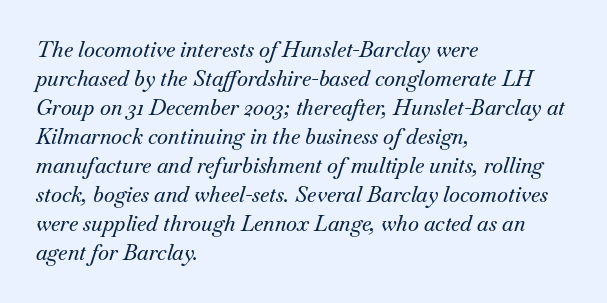
The typesetter chose a ragged-right arrangement here. Beneath every word, the page is bare. Is the letter spacing exaggerated? No — it looks like the ordinary default. Rendered with sloped, italic letterforms. Successive baselines arrive at the customary interval.
